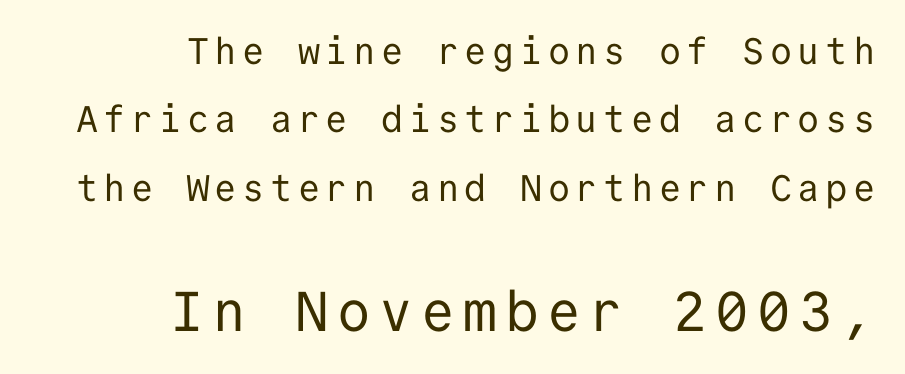
The typeface has the unassuming heft of standard copy or less. Font category for this specimen: sans-serif. The zone under the glyphs is completely vacant. Each letter, wide or thin by design, is forced into the same width here. In this sample the second text group is rendered at the bigger scale. Designer's note — italics off, roman on.
